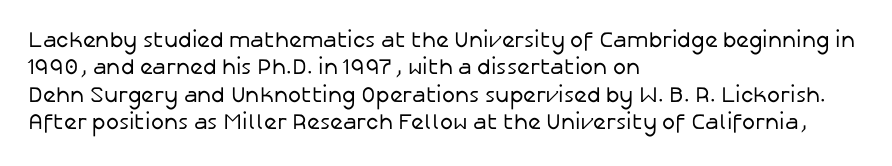
Counters stay open thanks to moderate or lighter strokes. All the whitespace from short lines collects on the right. Normally led — the rows are evenly, conventionally spaced. The glyphs are unaccompanied by any horizontal stroke below them.
